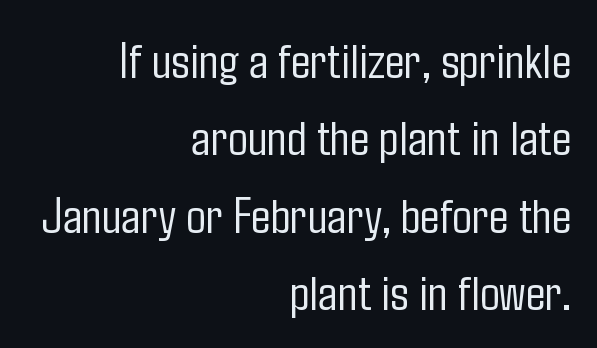
Q: Is the text bold? A: No.
Q: Is the text italic (slanted)? A: No, it is upright.
Q: Is the typeface a serif or a sans-serif typeface? A: Sans-serif.
Q: Is the text underlined? A: No.
Q: How is the paragraph aligned? A: Right-aligned.
Q: Is the spacing between letters normal or unusually wide? A: Normal.
Q: Is the spacing between lines tight, normal or loose? A: Normal.
Q: Width (condensed, normal, or wide)? A: Condensed.
Q: Stroke contrast? A: Low.
Q: x-height? A: Medium.
Q: Monospaced? A: No.
